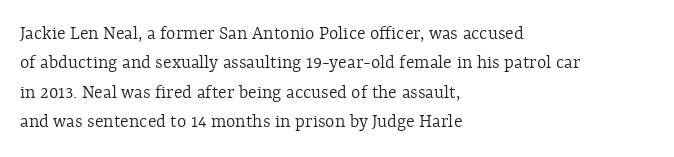
Q: Is the text bold? A: No.
Q: Is the text italic (slanted)? A: No, it is upright.
Q: Is the text underlined? A: No.
Q: How is the paragraph aligned? A: Left-aligned.
Q: Is the spacing between letters normal or unusually wide? A: Normal.
Q: Is the spacing between lines tight, normal or loose? A: Normal.
